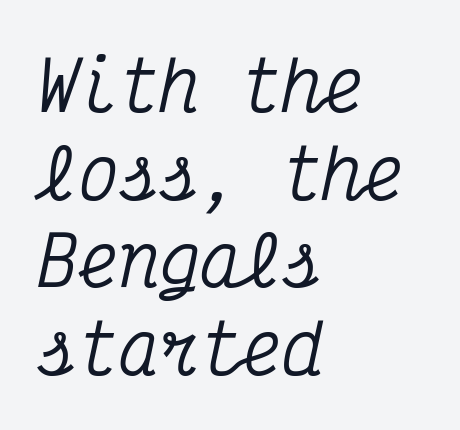
The image shows 68 px condensed serif type, italic (leaning right), monospaced; set left-aligned, normal line spacing (1.29x), normal letter spacing, not underlined; medium stroke contrast and a medium x-height.
